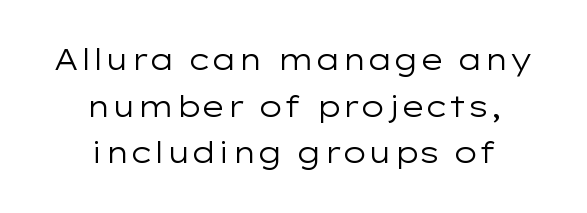
The image shows 29 px regular-weight, wide sans-serif type, upright; set centered, normal line spacing (1.61x), normal letter spacing, not underlined; low stroke contrast and a medium x-height.
